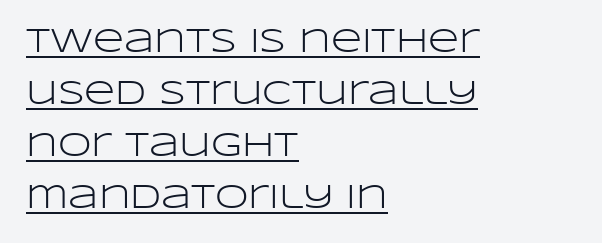
The image shows 34 px light, wide sans-serif type, upright; set left-aligned, normal line spacing (1.53x), normal letter spacing, underlined; low stroke contrast and a large x-height.
